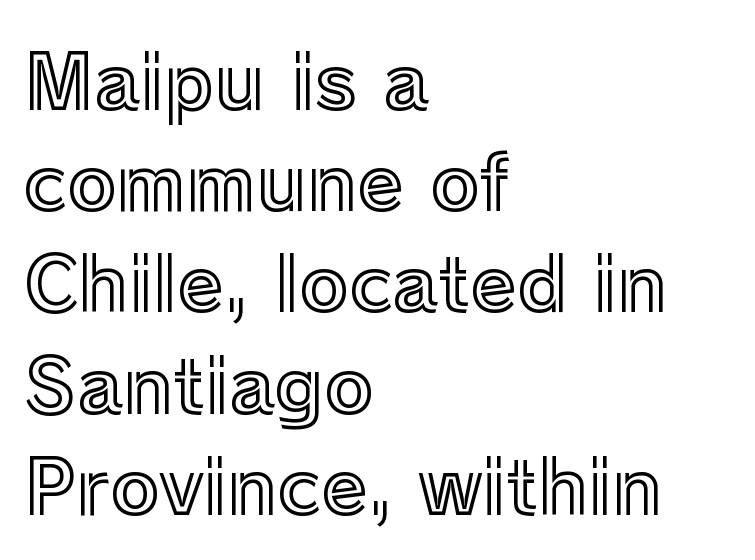
The image shows 75 px text type, upright; set left-aligned, normal line spacing (1.35x), normal letter spacing, not underlined; a medium x-height.
